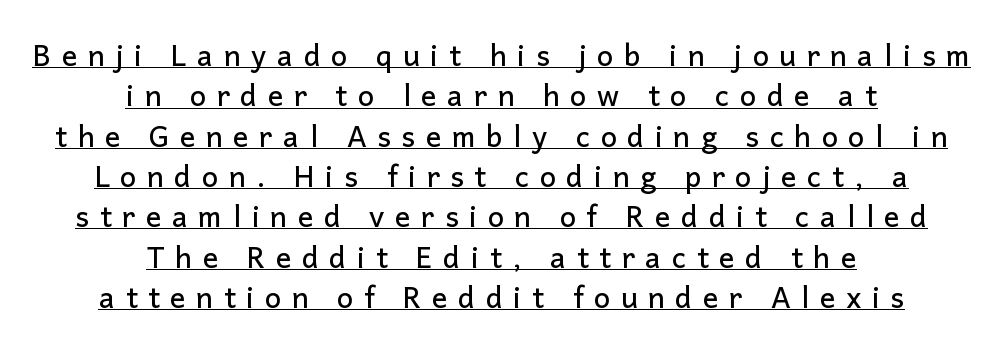
{"serif": "no", "italic": "no", "width": "normal", "stroke_contrast": "low", "x_height": "medium", "monospaced": "no", "underline": "yes", "align": "center", "line_spacing": "normal", "line_spacing_ratio": 1.39, "letter_spacing": "wide", "letter_spacing_em": 0.36, "glyph_px": 29}
